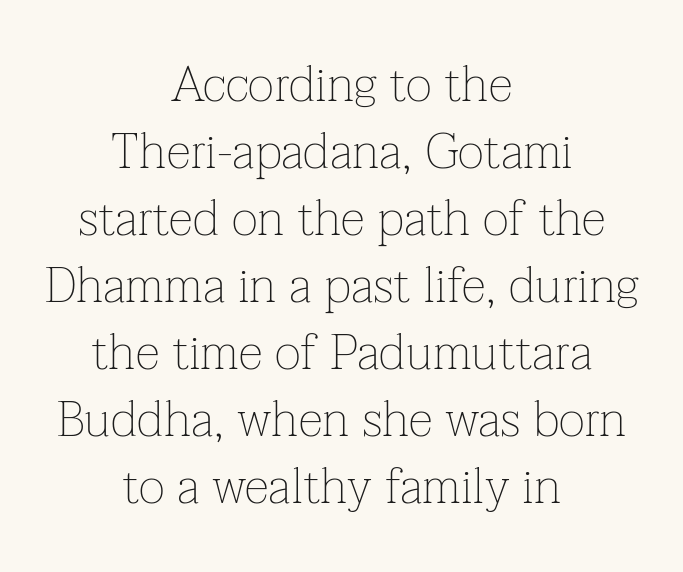
The image shows 50 px thin serif type, upright; set centered, normal line spacing (1.34x), normal letter spacing, not underlined; low stroke contrast and a medium x-height.
